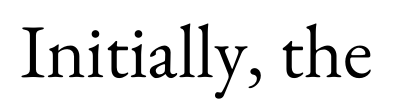
A quiet, ordinary-to-light weight characterises the typeface. Look at the tracking — it's just the regular setting, nothing added. Check where the strokes stop: tiny serifs finish them off. You could not count columns in this text — the font is proportionally spaced.
